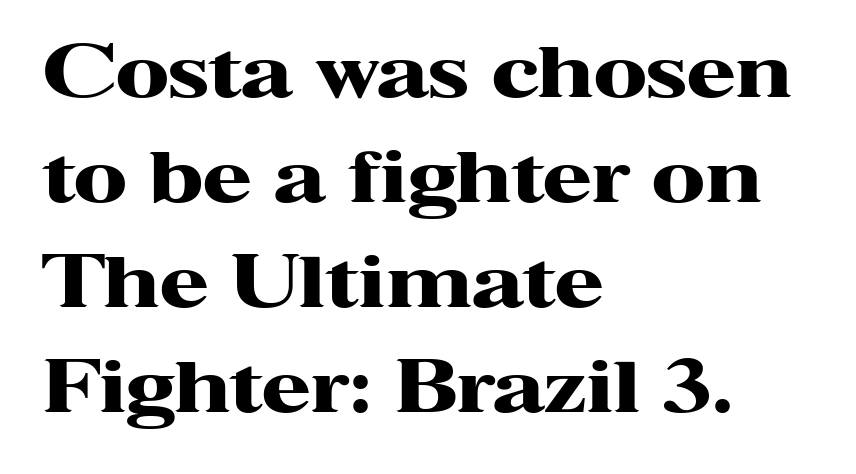
{"serif": "yes", "italic": "no", "bold": "yes", "weight": "heavy", "width": "wide", "stroke_contrast": "high", "x_height": "medium", "monospaced": "no", "underline": "no", "align": "left", "line_spacing": "normal", "line_spacing_ratio": 1.48, "letter_spacing": "normal", "letter_spacing_em": 0.0, "glyph_px": 71}
